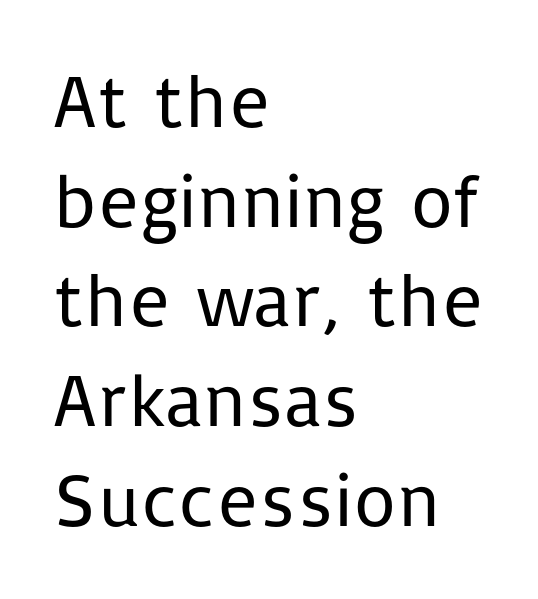
The image shows 75 px regular-weight sans-serif type, upright; set left-aligned, normal line spacing (1.33x), normal letter spacing, not underlined; low stroke contrast and a medium x-height.
